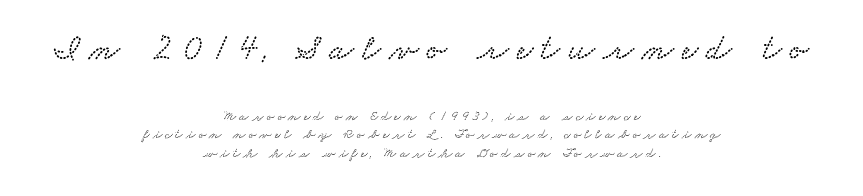
{"serif": "yes", "width": "wide", "stroke_contrast": "low", "x_height": "small", "monospaced": "no", "underline": "no", "align": "center", "line_spacing": "normal", "line_spacing_ratio": 1.31, "letter_spacing": "wide", "letter_spacing_em": 0.23, "larger_block": "first", "size_ratio": 2.57, "glyph_px": 36}
